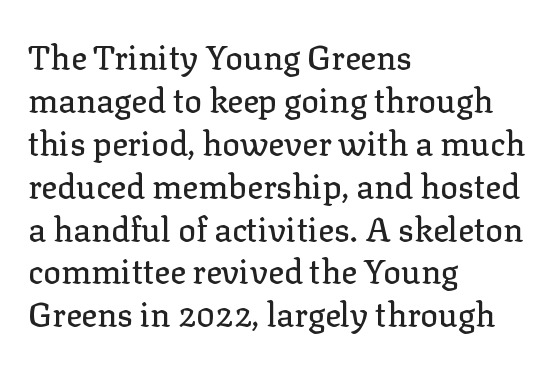
{"serif": "yes", "italic": "no", "width": "normal", "stroke_contrast": "low", "x_height": "medium", "monospaced": "no", "underline": "no", "align": "left", "line_spacing": "normal", "line_spacing_ratio": 1.3, "letter_spacing": "normal", "letter_spacing_em": 0.0, "glyph_px": 33}
